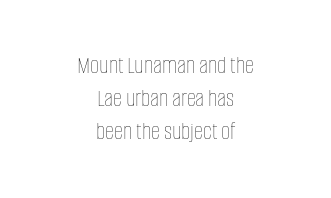
Q: Is the text bold? A: No.
Q: Is the text italic (slanted)? A: No, it is upright.
Q: Is the text underlined? A: No.
Q: How is the paragraph aligned? A: Centered.
Q: Is the spacing between letters normal or unusually wide? A: Normal.
Q: Is the spacing between lines tight, normal or loose? A: Normal.
